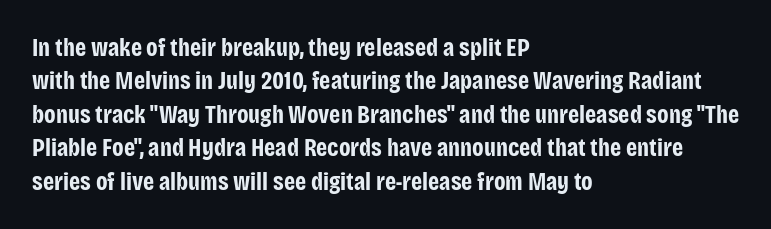
The image shows 25 px bold type, upright; set left-aligned, normal line spacing (1.34x), normal letter spacing, not underlined.
